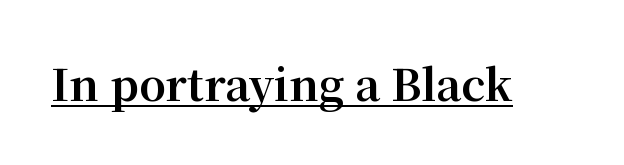
{"serif": "yes", "italic": "no", "bold": "yes", "weight": "bold", "width": "normal", "stroke_contrast": "medium", "x_height": "medium", "monospaced": "no", "underline": "yes", "letter_spacing": "normal", "letter_spacing_em": 0.0, "glyph_px": 43}
